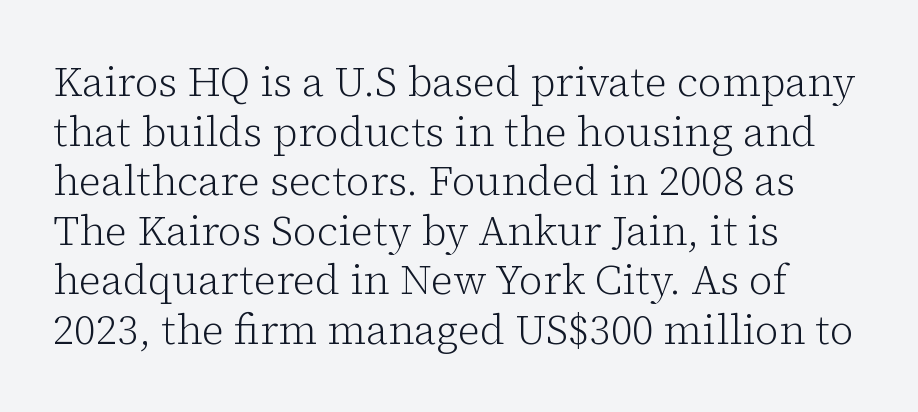
{"serif": "yes", "italic": "no", "bold": "no", "weight": "light", "width": "normal", "stroke_contrast": "low", "x_height": "medium", "monospaced": "no", "underline": "no", "align": "left", "line_spacing_ratio": 1.21, "letter_spacing": "normal", "letter_spacing_em": 0.0, "glyph_px": 41}
